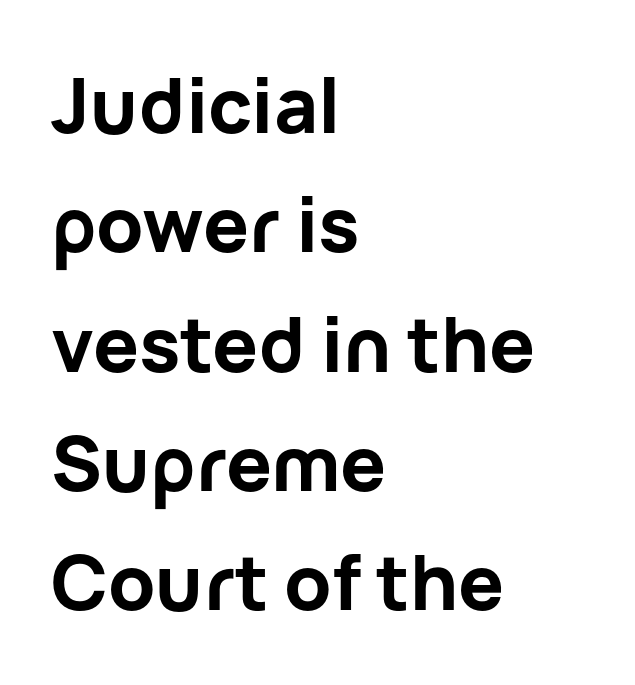
A typesetter would call this proportional, since set widths differ per character. Grotesque or geometric, the face here clearly has no serifs. Characters follow at the spacing the type designer built in. The passage shown stacks its lines at a standard gap.
